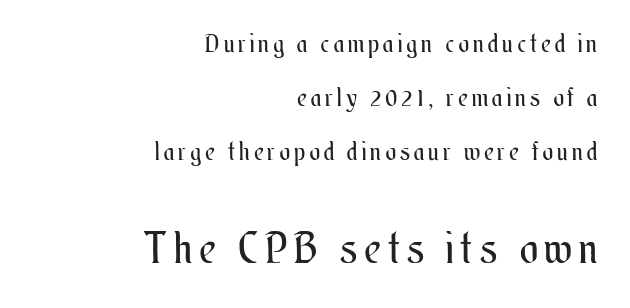
The designer dialed line spacing up above the default. Every row of glyphs terminates at an identical x-position on the right. No italicization has been applied; the sample stays upright. Counters stay open thanks to moderate or lighter strokes. Nobody drew a line under any word here.
